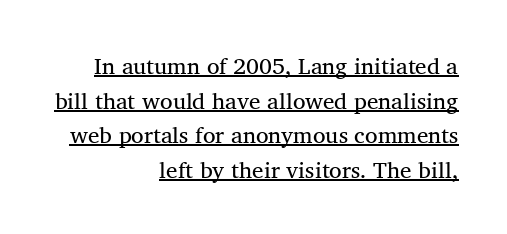
All the whitespace from short lines collects on the left. In terms of leading, this rendering sits right in the middle. Has an underline been added? It has. Observe the ordinary spacing: letters are neighbours, not strangers. This reads as an unemphasized weight, regular at the heaviest.
